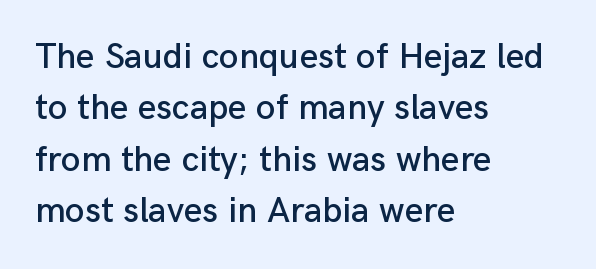
Q: Is the text italic (slanted)? A: No, it is upright.
Q: Is the typeface a serif or a sans-serif typeface? A: Sans-serif.
Q: Is the text underlined? A: No.
Q: How is the paragraph aligned? A: Left-aligned.
Q: Is the spacing between letters normal or unusually wide? A: Normal.
Q: Is the spacing between lines tight, normal or loose? A: Normal.
Q: Width (condensed, normal, or wide)? A: Normal.
Q: Stroke contrast? A: Low.
Q: x-height? A: Medium.
Q: Monospaced? A: No.
